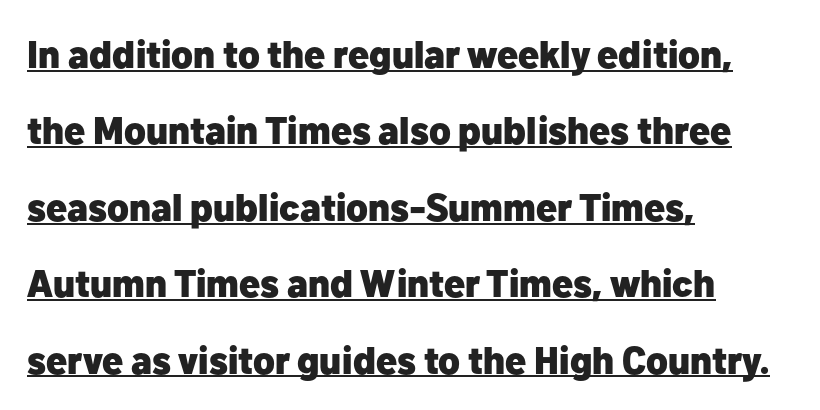
Q: Is the text bold? A: Yes.
Q: Is the text italic (slanted)? A: No, it is upright.
Q: Is the typeface a serif or a sans-serif typeface? A: Sans-serif.
Q: Is the text underlined? A: Yes.
Q: How is the paragraph aligned? A: Left-aligned.
Q: Is the spacing between letters normal or unusually wide? A: Normal.
Q: Is the spacing between lines tight, normal or loose? A: Loose.
Q: Width (condensed, normal, or wide)? A: Normal.
Q: Stroke contrast? A: Low.
Q: x-height? A: Medium.
Q: Monospaced? A: No.
